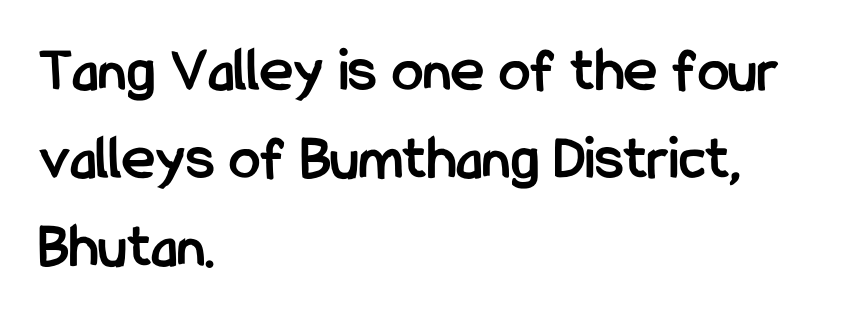
These lines carry a lot of weight — the face is fully bold. The gap between lines stays unmarked. Leading matches the norm, producing a regular column. The letters advance in unequal steps, a hallmark of proportional type. A student would call this left alignment; a typographer would say flush left, rag right. Posture: upright roman.
